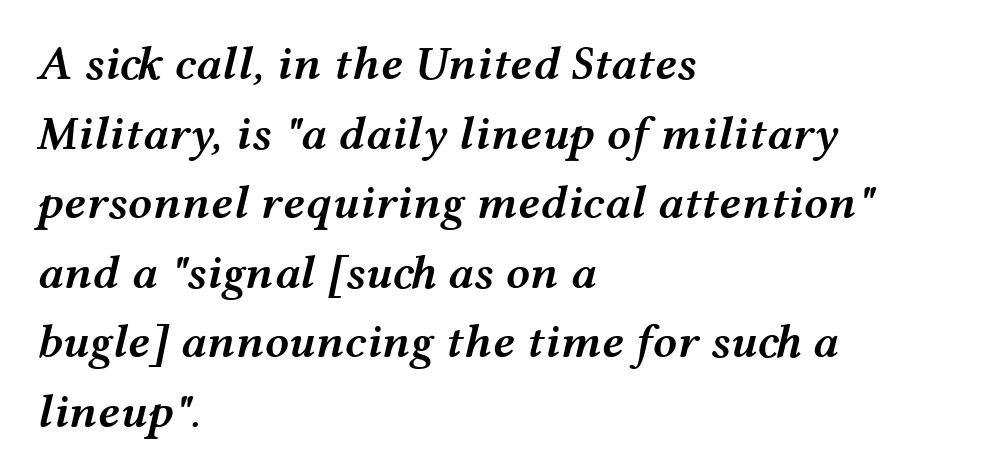
The image shows 48 px semibold, wide type, italic (leaning right); set left-aligned, normal line spacing (1.45x), normal letter spacing, not underlined; medium stroke contrast and a medium x-height.
